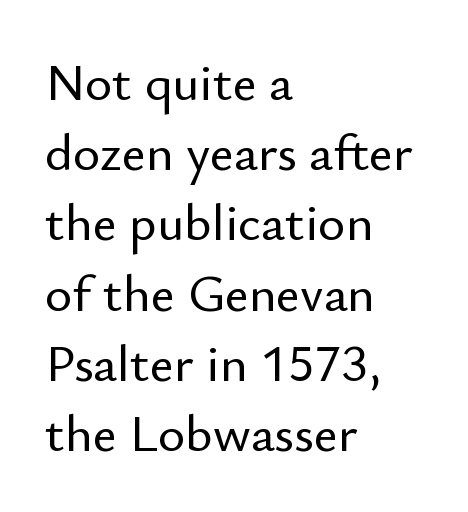
The image shows 52 px sans-serif type, upright; set left-aligned, normal line spacing (1.35x), normal letter spacing, not underlined; low stroke contrast and a small x-height.
